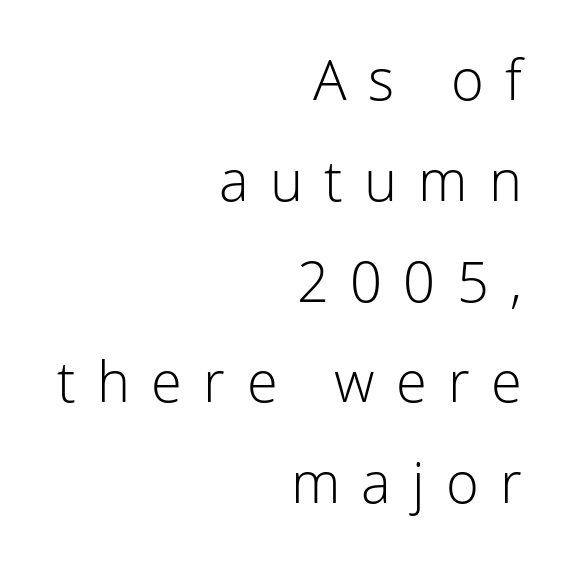
The image shows 56 px light sans-serif type, upright; set right-aligned, line spacing 1.8x, unusually wide letter spacing (+0.38 em), not underlined; low stroke contrast and a medium x-height.
